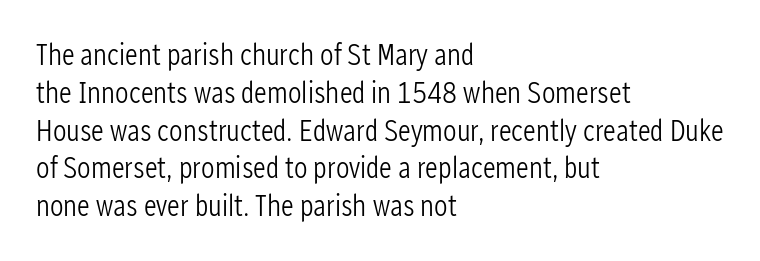
Q: Is the text bold? A: No.
Q: Is the text italic (slanted)? A: No, it is upright.
Q: Is the typeface a serif or a sans-serif typeface? A: Sans-serif.
Q: Is the text underlined? A: No.
Q: How is the paragraph aligned? A: Left-aligned.
Q: Is the spacing between letters normal or unusually wide? A: Normal.
Q: Is the spacing between lines tight, normal or loose? A: Normal.
Q: Width (condensed, normal, or wide)? A: Condensed.
Q: Stroke contrast? A: Low.
Q: x-height? A: Medium.
Q: Monospaced? A: No.
